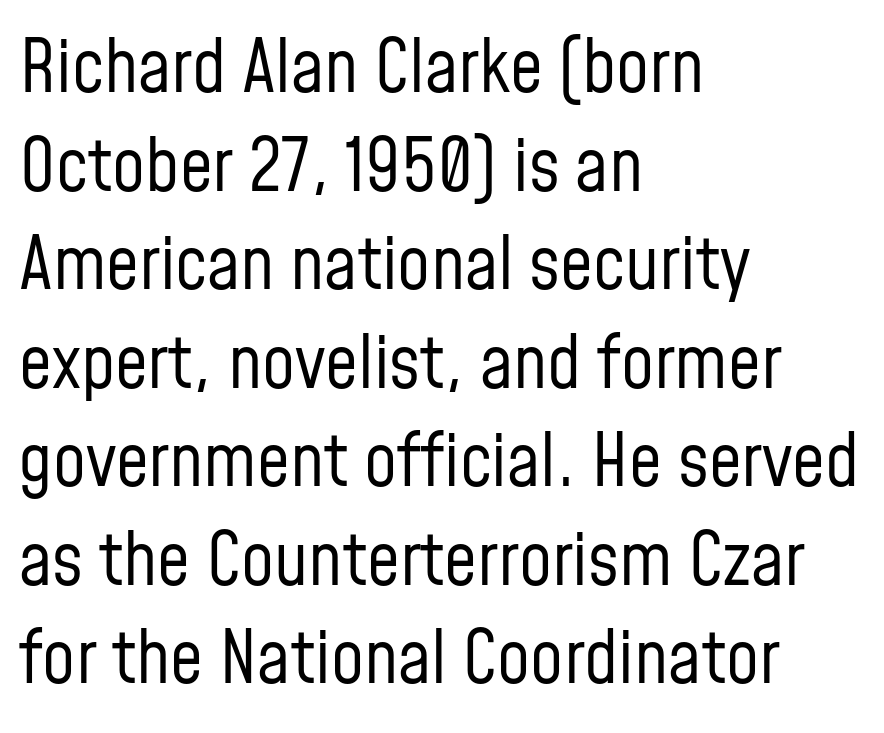
Q: Is the text bold? A: No.
Q: Is the text italic (slanted)? A: No, it is upright.
Q: Is the typeface a serif or a sans-serif typeface? A: Sans-serif.
Q: Is the text underlined? A: No.
Q: How is the paragraph aligned? A: Left-aligned.
Q: Is the spacing between letters normal or unusually wide? A: Normal.
Q: Is the spacing between lines tight, normal or loose? A: Normal.
Q: Width (condensed, normal, or wide)? A: Condensed.
Q: Stroke contrast? A: Low.
Q: x-height? A: Medium.
Q: Monospaced? A: No.
